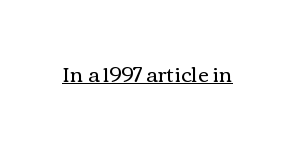
Q: Is the text bold? A: No.
Q: Is the text italic (slanted)? A: No, it is upright.
Q: Is the text underlined? A: Yes.
Q: Is the spacing between letters normal or unusually wide? A: Normal.
